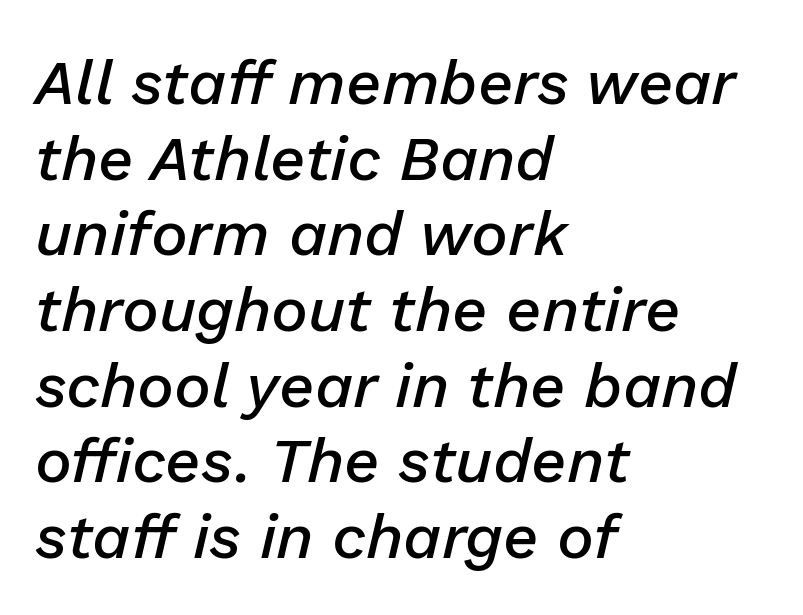
Q: Is the text bold? A: Semi-bold.
Q: Is the text italic (slanted)? A: Yes, it leans right by about 13 degrees.
Q: Is the text underlined? A: No.
Q: How is the paragraph aligned? A: Left-aligned.
Q: Is the spacing between letters normal or unusually wide? A: Normal.
Q: Width (condensed, normal, or wide)? A: Normal.
Q: Stroke contrast? A: Low.
Q: x-height? A: Medium.
Q: Monospaced? A: No.
